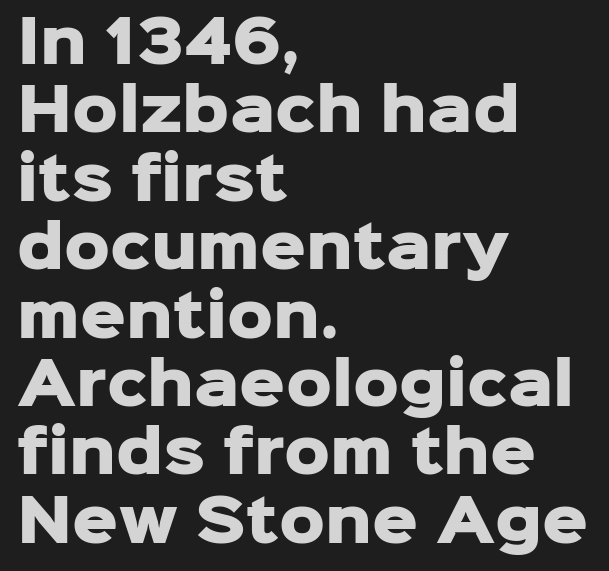
The image shows 57 px heavy sans-serif type, upright; set left-aligned, line spacing 1.2x, normal letter spacing, not underlined; low stroke contrast and a medium x-height.
